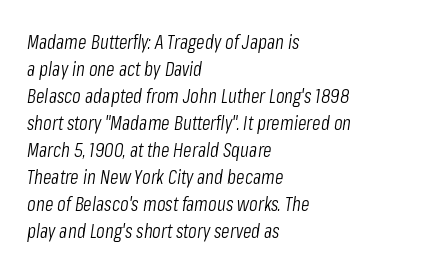
Each word holds together tightly as a unit, with standard inter-letter gaps. The strokes are not fattened; the text isn't bold. Casual observation: everything's shoved over to the left. Baseline-to-baseline distance is the conventional proportion of letter height. Honestly, there is no underline to notice here at all. The text carries the slant typical of an italic or oblique font.
